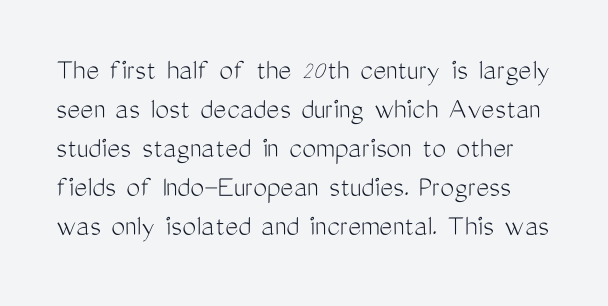
Q: Is the text bold? A: No.
Q: Is the text italic (slanted)? A: No, it is upright.
Q: Is the typeface a serif or a sans-serif typeface? A: Sans-serif.
Q: Is the text underlined? A: No.
Q: Is the spacing between letters normal or unusually wide? A: Normal.
Q: Is the spacing between lines tight, normal or loose? A: Normal.
Q: Width (condensed, normal, or wide)? A: Condensed.
Q: Stroke contrast? A: Medium.
Q: x-height? A: Medium.
Q: Monospaced? A: No.
